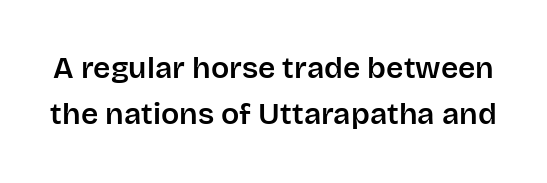
{"serif": "no", "italic": "no", "width": "normal", "stroke_contrast": "low", "x_height": "large", "monospaced": "no", "underline": "no", "line_spacing": "normal", "line_spacing_ratio": 1.53, "letter_spacing": "normal", "letter_spacing_em": 0.0, "glyph_px": 30}
